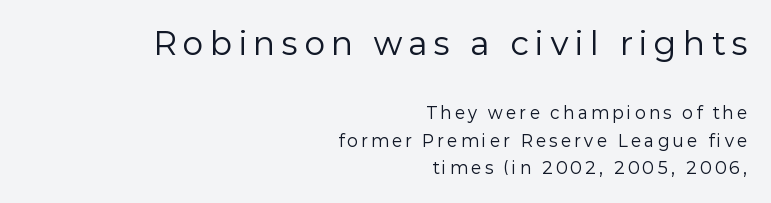
A flush-right, rag-left setting is used for this passage. Heaviness? Minimal to ordinary, like unemphasized prose. Observe the wide spacing: letters keep a clear distance from each other. A typesetter would call this proportional, since set widths differ per character.
